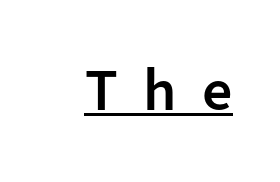
The image shows 60 px semibold sans-serif type, upright; set unusually wide letter spacing (+0.42 em), underlined; low stroke contrast and a medium x-height.
